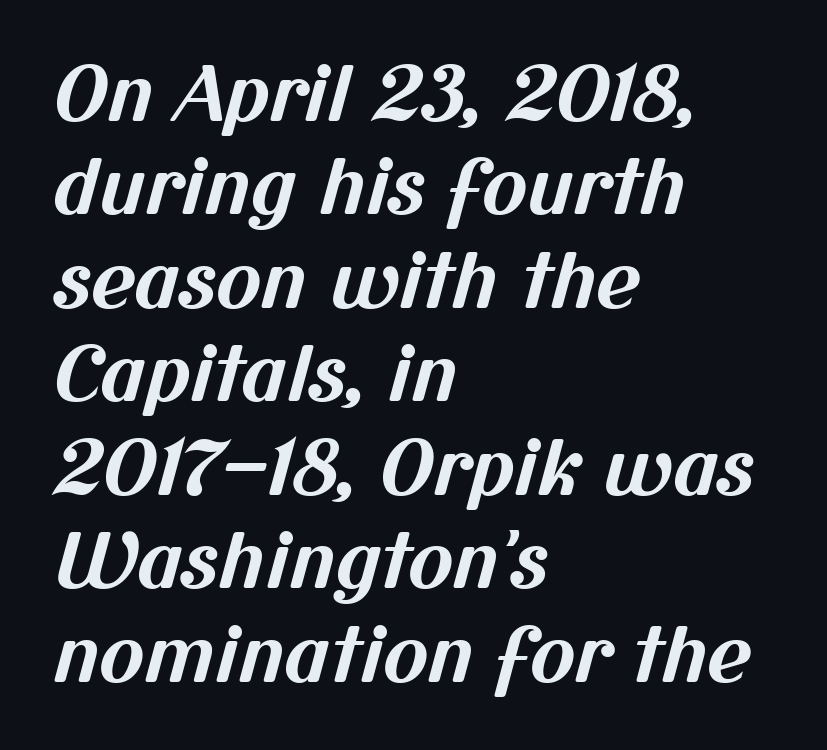
Nope, no serifs anywhere on these letters. The string is rendered with underlining switched off. Here the designer chose a conventional face with non-uniform glyph widths. In CSS terms this would be text-align: left. Notice how thick the strokes are: this is what a full bold looks like.
